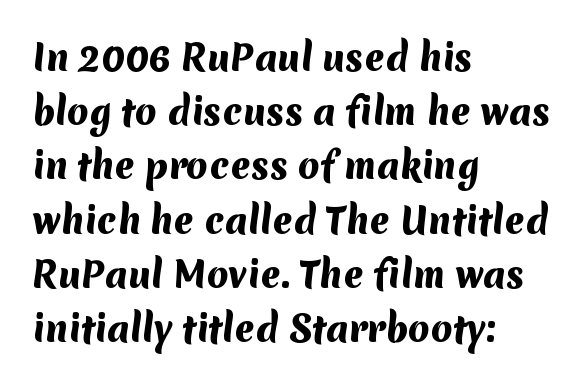
Q: Is the text bold? A: Yes.
Q: Is the typeface a serif or a sans-serif typeface? A: Sans-serif.
Q: Is the text underlined? A: No.
Q: How is the paragraph aligned? A: Left-aligned.
Q: Is the spacing between letters normal or unusually wide? A: Normal.
Q: Is the spacing between lines tight, normal or loose? A: Normal.
Q: Width (condensed, normal, or wide)? A: Normal.
Q: Stroke contrast? A: Medium.
Q: x-height? A: Medium.
Q: Monospaced? A: No.
